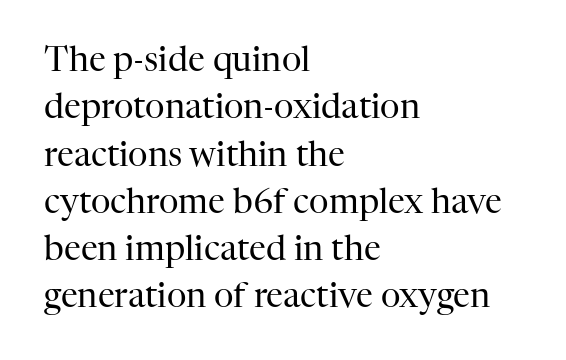
The image shows 34 px regular-weight serif type, upright; set left-aligned, normal line spacing (1.39x), normal letter spacing, not underlined; high stroke contrast and a medium x-height.
